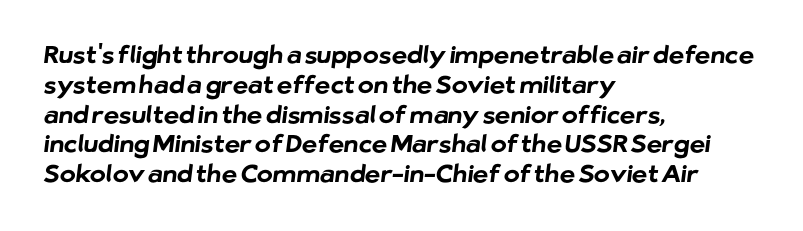
There is no visible air inserted between adjacent glyphs. Its strokes are broad and dark, the hallmark of bold type. Compared with a centered layout, this one pins lines to the left instead. Letters rest on an invisible, unmarked baseline.
